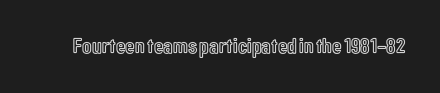
Q: Is the text italic (slanted)? A: No, it is upright.
Q: Is the text underlined? A: No.
Q: Is the spacing between letters normal or unusually wide? A: Normal.
